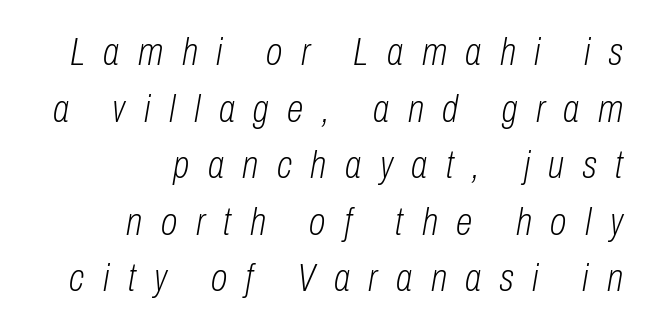
Q: Is the text bold? A: No.
Q: Is the text italic (slanted)? A: Yes, it leans right by about 10 degrees.
Q: Is the text underlined? A: No.
Q: How is the paragraph aligned? A: Right-aligned.
Q: Is the spacing between letters normal or unusually wide? A: Unusually wide.
Q: Is the spacing between lines tight, normal or loose? A: Normal.
Q: Width (condensed, normal, or wide)? A: Condensed.
Q: Stroke contrast? A: Low.
Q: x-height? A: Medium.
Q: Monospaced? A: No.
